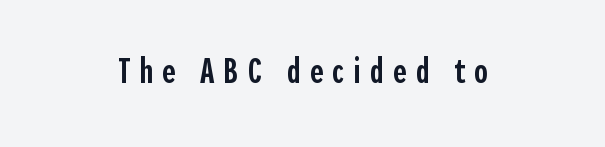
{"serif": "no", "italic": "no", "bold": "semi", "weight": "semibold", "width": "condensed", "x_height": "medium", "monospaced": "no", "underline": "no", "align": "center", "letter_spacing": "wide", "letter_spacing_em": 0.26, "glyph_px": 36}
